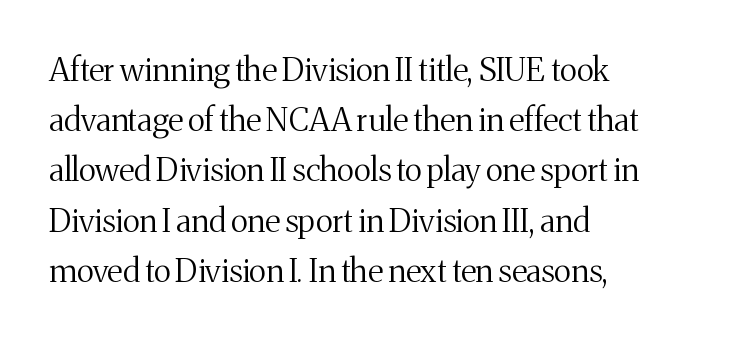
Q: Is the text bold? A: No.
Q: Is the text italic (slanted)? A: No, it is upright.
Q: Is the typeface a serif or a sans-serif typeface? A: Serif.
Q: Is the text underlined? A: No.
Q: How is the paragraph aligned? A: Left-aligned.
Q: Is the spacing between letters normal or unusually wide? A: Normal.
Q: Is the spacing between lines tight, normal or loose? A: Normal.
Q: Width (condensed, normal, or wide)? A: Normal.
Q: Stroke contrast? A: Medium.
Q: x-height? A: Medium.
Q: Monospaced? A: No.
